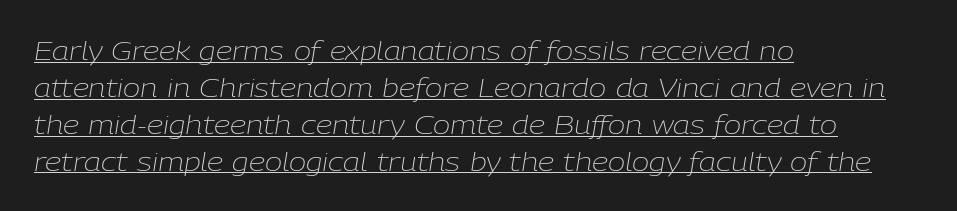
The image shows 26 px text type, italic (leaning right); set left-aligned, normal line spacing (1.42x), normal letter spacing, underlined.
